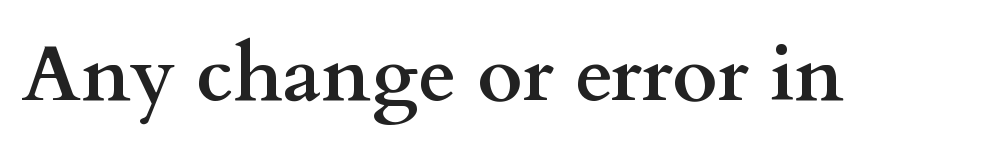
This sample uses an upright cut, with every glyph sitting square on the baseline. Clear beneath every line of the passage. The letters advance in unequal steps, a hallmark of proportional type. The letters carry serifs — small finishing strokes at the ends of their stems. Does extra space separate the letters? No, they use regular spacing. Thick stems and heavy bowls — unmistakably bold.
